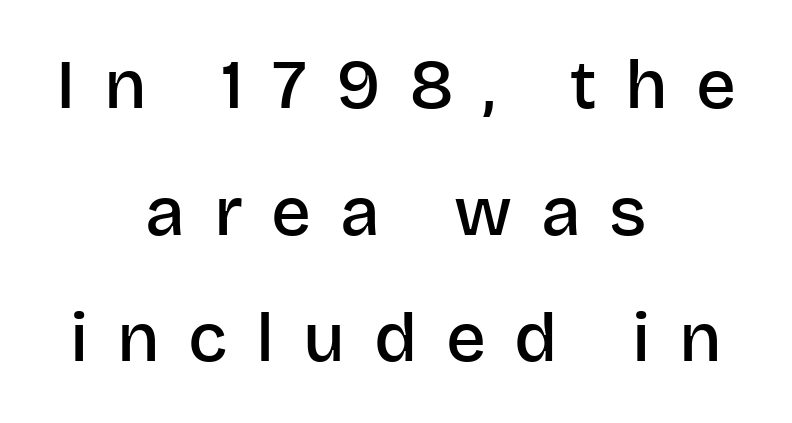
The image shows 70 px semibold sans-serif type, upright; set centered, line spacing 1.81x, unusually wide letter spacing (+0.41 em), not underlined; low stroke contrast and a large x-height.
